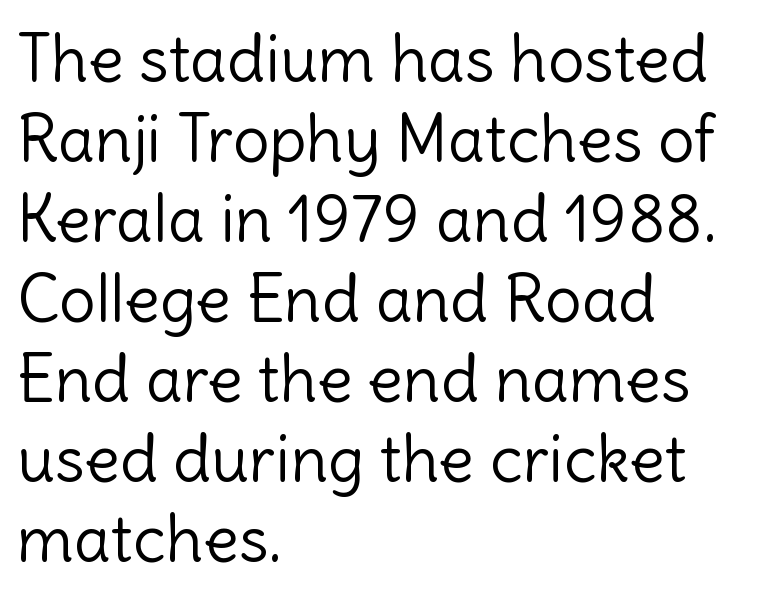
Q: Is the text bold? A: No.
Q: Is the text italic (slanted)? A: No, it is upright.
Q: Is the typeface a serif or a sans-serif typeface? A: Sans-serif.
Q: Is the text underlined? A: No.
Q: How is the paragraph aligned? A: Left-aligned.
Q: Is the spacing between letters normal or unusually wide? A: Normal.
Q: Width (condensed, normal, or wide)? A: Normal.
Q: x-height? A: Medium.
Q: Monospaced? A: No.
